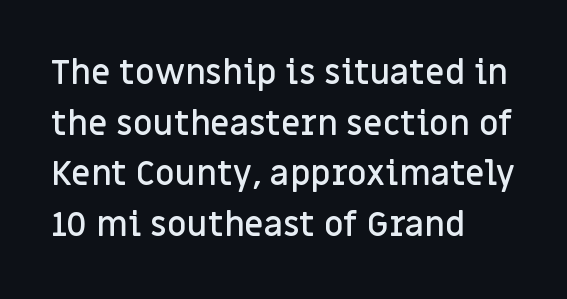
No word sits above an underline. Upright lettering throughout. Its strokes are somewhat broadened, the hallmark of semibold type. In CSS terms this would be text-align: left. Each new line begins a customary step beneath the previous one.
